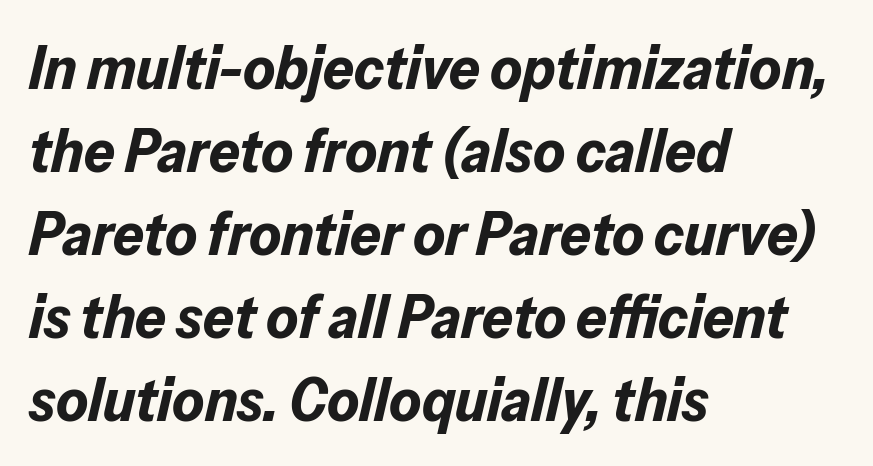
The image shows 61 px bold type, italic (leaning right); set left-aligned, normal line spacing (1.36x), normal letter spacing, not underlined; low stroke contrast and a medium x-height.
